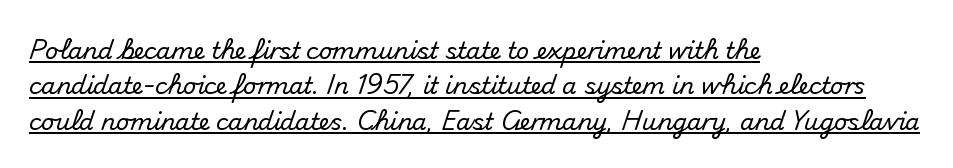
How are the letters spaced? Ordinarily, with no added tracking. Compared with typical paragraphs, the rows here are spaced about the same. Line starts are locked; line ends wander. The rendered words wear a rule along their underside.
